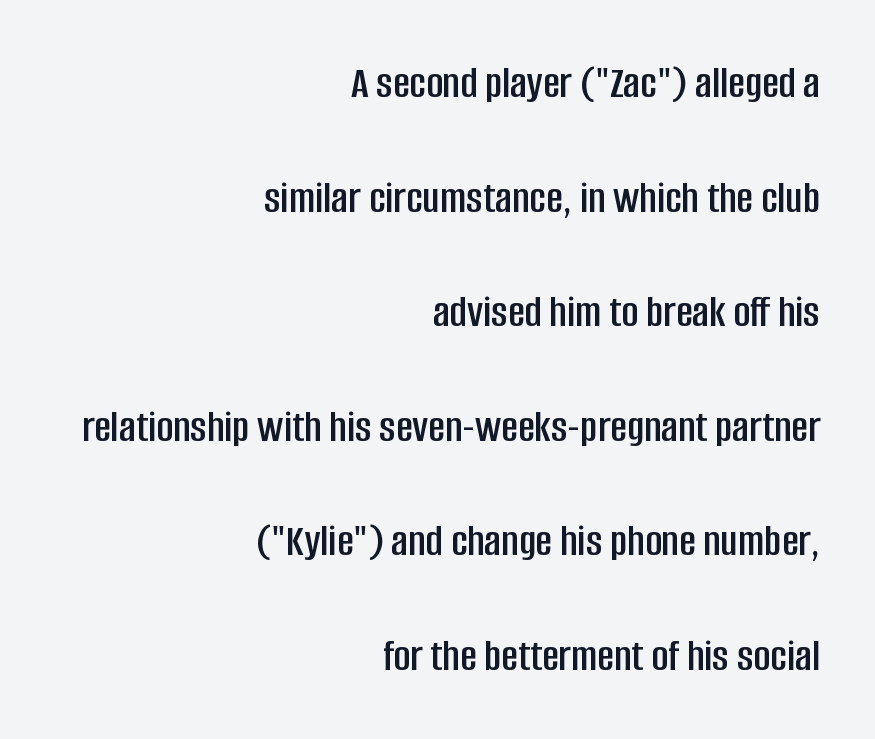
{"serif": "no", "italic": "no", "width": "condensed", "stroke_contrast": "low", "x_height": "large", "monospaced": "no", "underline": "no", "align": "right", "line_spacing": "loose", "line_spacing_ratio": 2.49, "letter_spacing": "normal", "letter_spacing_em": 0.0, "glyph_px": 46}
